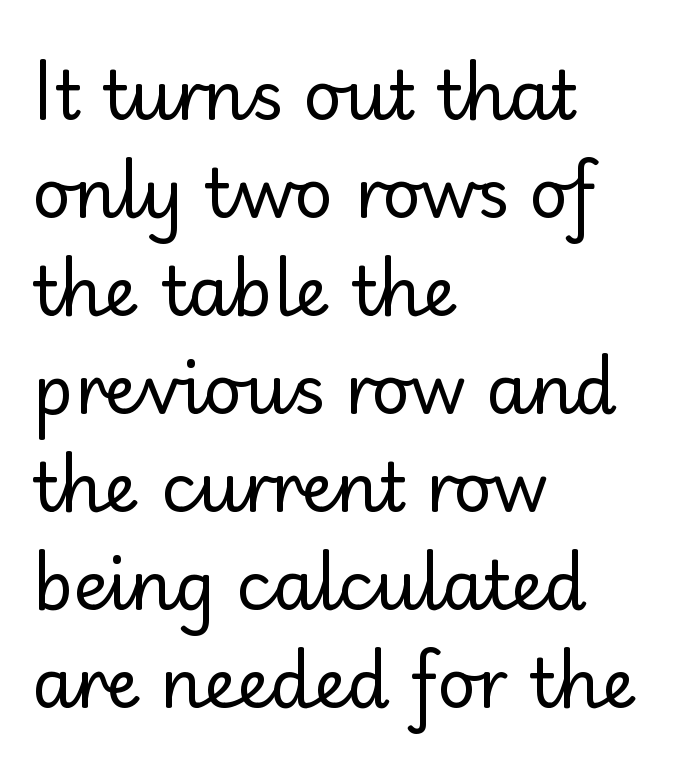
Q: Is the text bold? A: No.
Q: Is the text italic (slanted)? A: No, it is upright.
Q: Is the typeface a serif or a sans-serif typeface? A: Sans-serif.
Q: Is the text underlined? A: No.
Q: How is the paragraph aligned? A: Left-aligned.
Q: Is the spacing between letters normal or unusually wide? A: Normal.
Q: Is the spacing between lines tight, normal or loose? A: Normal.
Q: Width (condensed, normal, or wide)? A: Normal.
Q: Stroke contrast? A: Low.
Q: x-height? A: Small.
Q: Monospaced? A: No.
